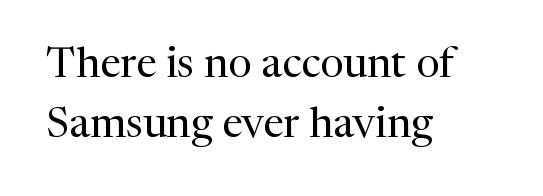
{"serif": "yes", "italic": "no", "bold": "no", "weight": "regular", "width": "normal", "stroke_contrast": "medium", "x_height": "medium", "monospaced": "no", "underline": "no", "align": "left", "line_spacing": "normal", "line_spacing_ratio": 1.44, "letter_spacing": "normal", "letter_spacing_em": 0.0, "glyph_px": 42}
